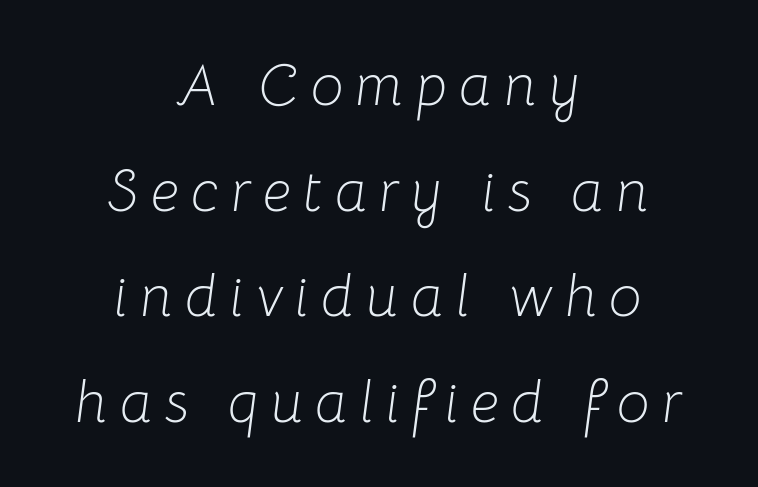
The image shows 58 px light type, italic (leaning right); set centered, line spacing 1.82x, unusually wide letter spacing (+0.21 em), not underlined; low stroke contrast and a medium x-height.
